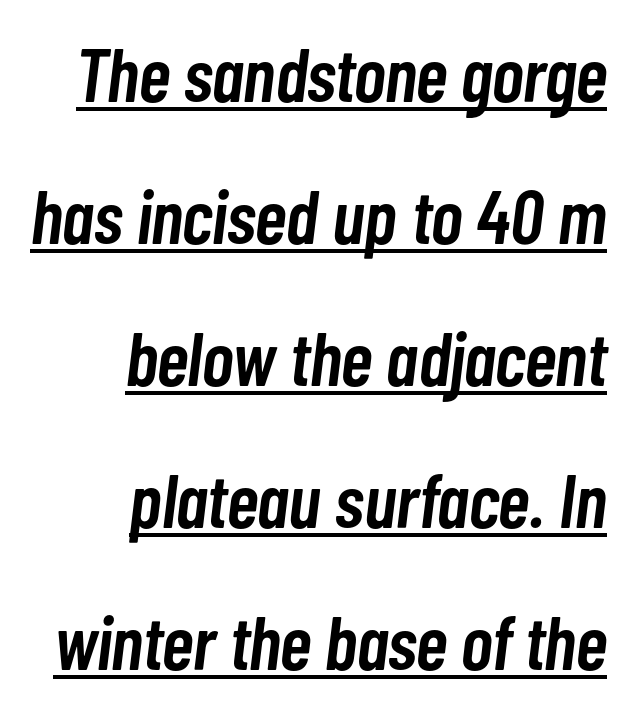
Q: Is the text bold? A: Semi-bold.
Q: Is the text italic (slanted)? A: Yes, it leans right by about 7 degrees.
Q: Is the text underlined? A: Yes.
Q: How is the paragraph aligned? A: Right-aligned.
Q: Is the spacing between letters normal or unusually wide? A: Normal.
Q: Width (condensed, normal, or wide)? A: Condensed.
Q: Stroke contrast? A: Low.
Q: x-height? A: Medium.
Q: Monospaced? A: No.
